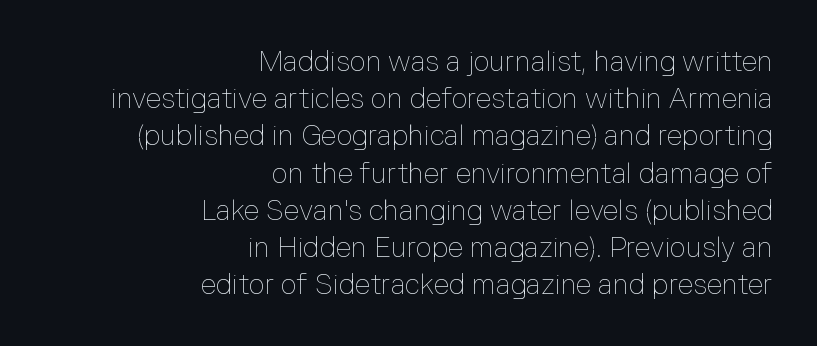
The image shows 28 px thin type, upright; set right-aligned, normal line spacing (1.33x), normal letter spacing, not underlined; low stroke contrast and a medium x-height.
